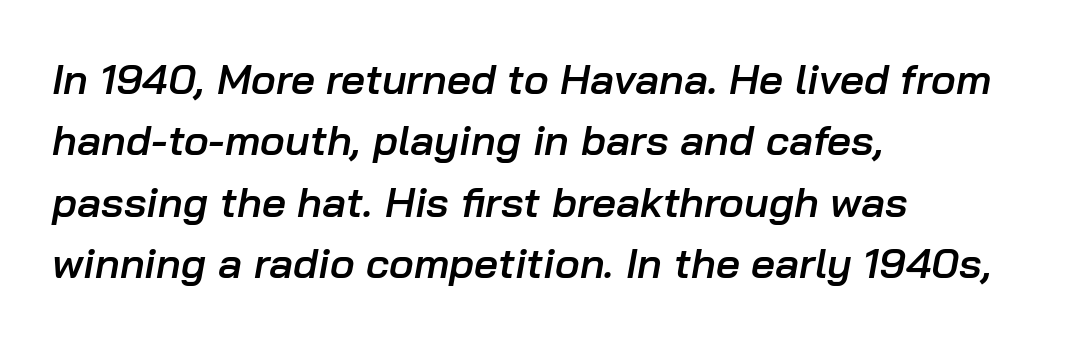
The image shows 42 px semibold type, italic (leaning right); set left-aligned, normal line spacing (1.46x), normal letter spacing, not underlined; low stroke contrast and a medium x-height.
